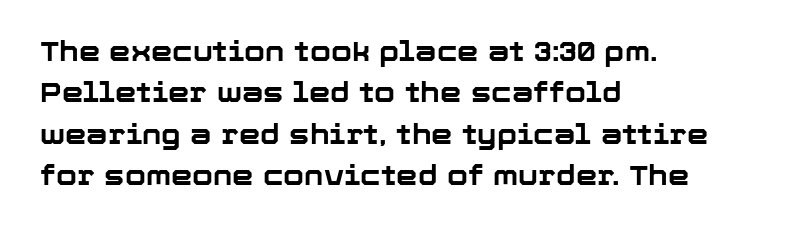
Q: Is the text bold? A: Yes.
Q: Is the text italic (slanted)? A: No, it is upright.
Q: Is the text underlined? A: No.
Q: How is the paragraph aligned? A: Left-aligned.
Q: Is the spacing between letters normal or unusually wide? A: Normal.
Q: Is the spacing between lines tight, normal or loose? A: Normal.
